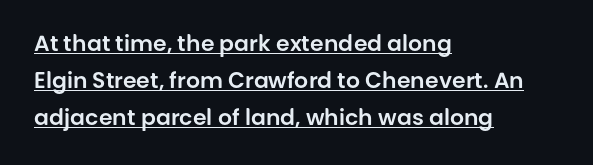
What decoration does the sample have? An underline. Horizontal alignment here is leftward, the default for most running prose. The lines sit at an ordinary, default distance from one another. The type sits square on the baseline with zero lean.
